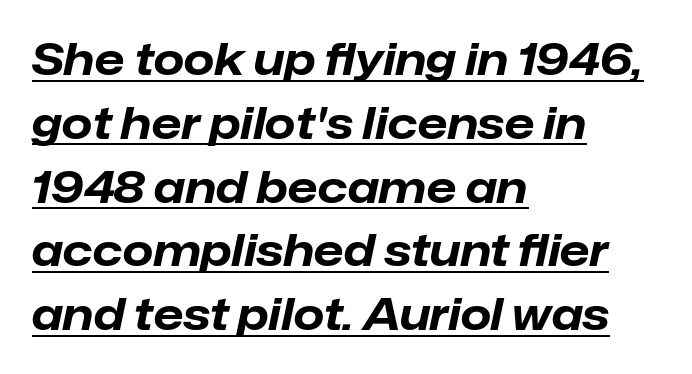
Here the designer chose a conventional face with non-uniform glyph widths. Somebody hit Ctrl+U on this one — the words are underlined. Designer's note — italics engaged. The text block is weighted toward the left margin, trailing off unevenly rightward. The passage shown has conventional tracking throughout. The block of text has a typical density, with ordinary space between rows.
